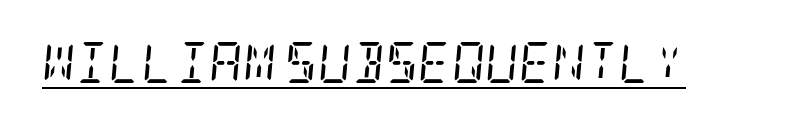
The image shows 41 px regular-weight, condensed serif type, italic (leaning right); set normal letter spacing, underlined; low stroke contrast and a large x-height.
